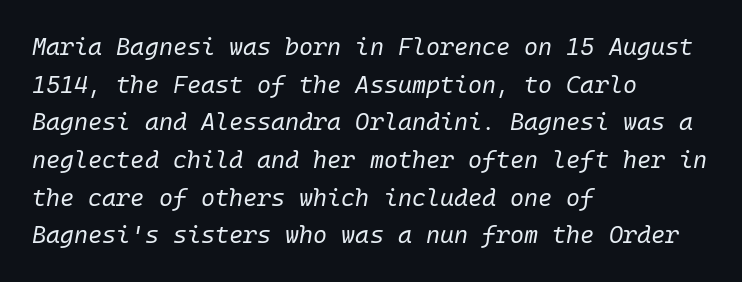
{"italic": "yes", "lean": "right", "slant_degrees": 10, "bold": "no", "underline": "no", "align": "left", "line_spacing": "normal", "line_spacing_ratio": 1.57, "letter_spacing": "normal", "letter_spacing_em": 0.0, "glyph_px": 24}
